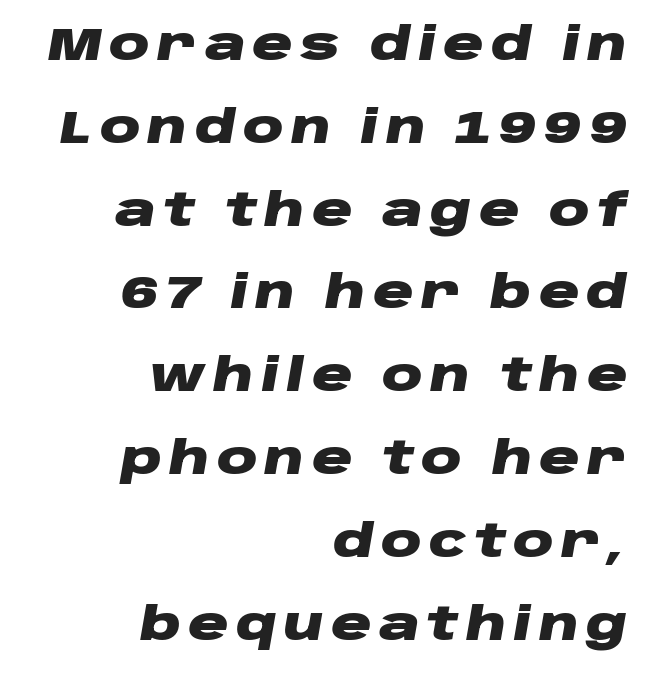
{"italic": "yes", "lean": "right", "slant_degrees": 10, "bold": "yes", "weight": "heavy", "width": "wide", "stroke_contrast": "low", "x_height": "large", "monospaced": "no", "underline": "no", "align": "right", "line_spacing_ratio": 1.84, "glyph_px": 45}
